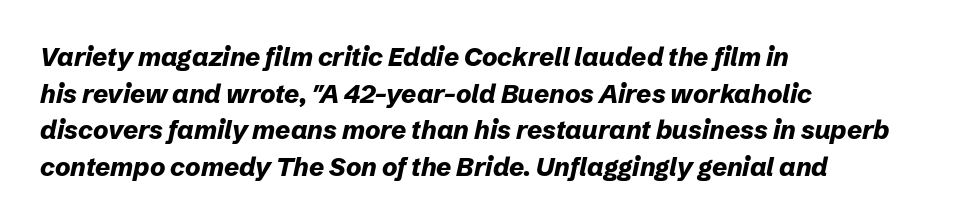
Q: Is the text bold? A: Yes.
Q: Is the text italic (slanted)? A: Yes, it leans right by about 12 degrees.
Q: Is the text underlined? A: No.
Q: How is the paragraph aligned? A: Left-aligned.
Q: Is the spacing between letters normal or unusually wide? A: Normal.
Q: Is the spacing between lines tight, normal or loose? A: Normal.
